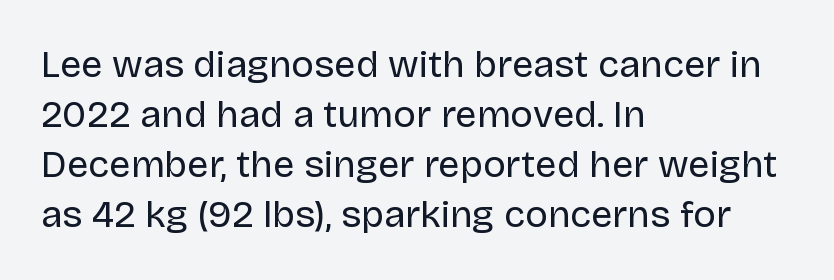
The image shows 38 px regular-weight sans-serif type, upright; set left-aligned, normal line spacing (1.32x), normal letter spacing, not underlined; low stroke contrast and a large x-height.
